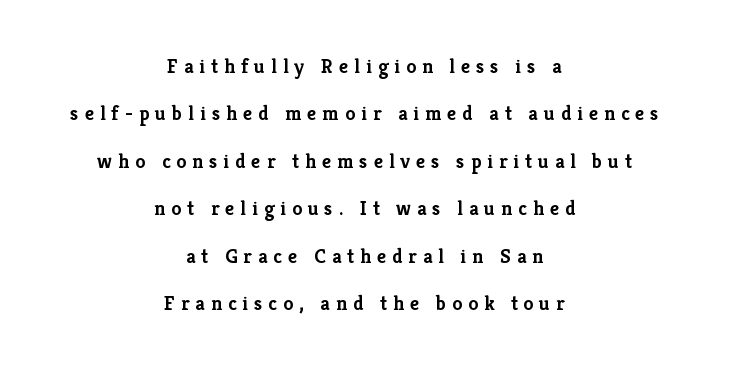
{"italic": "no", "bold": "yes", "underline": "no", "align": "center", "line_spacing": "loose", "line_spacing_ratio": 2.37, "letter_spacing": "wide", "letter_spacing_em": 0.3, "glyph_px": 20}
